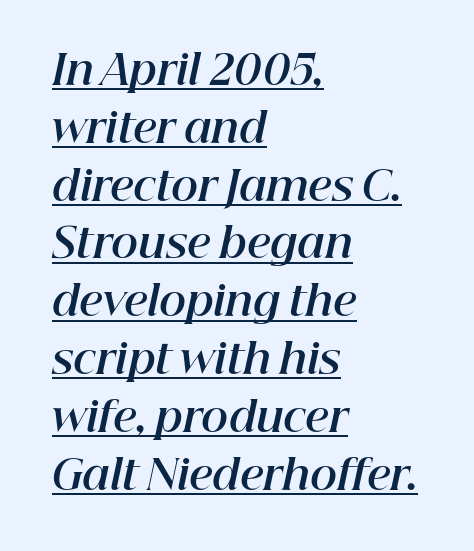
The image shows 41 px bold type, italic (leaning right); set left-aligned, normal line spacing (1.41x), normal letter spacing, underlined; high stroke contrast and a medium x-height.
